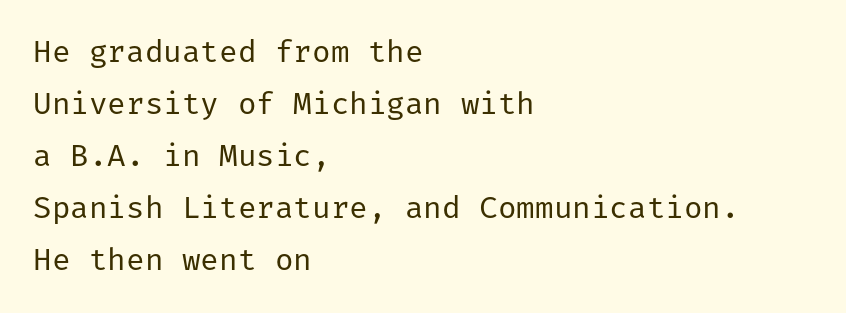
Default kerning and tracking; the words read as compact shapes. The cut favours lightness, reaching ordinary text weight at its darkest. Rows of type keep a routine distance in the vertical direction. It's the straight-up-and-down kind of type. The compositor pushed each line to the left boundary. Typographically, this falls in the sans-serif category.
